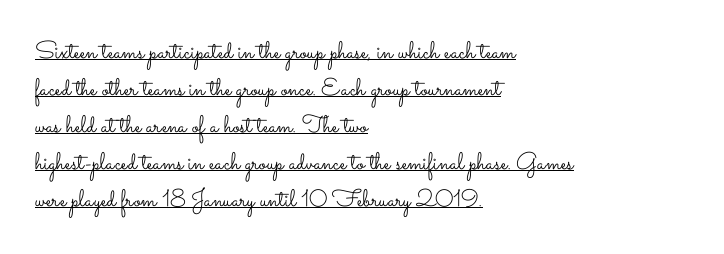
The image shows 24 px text type; set left-aligned, normal line spacing (1.54x), normal letter spacing, underlined.
